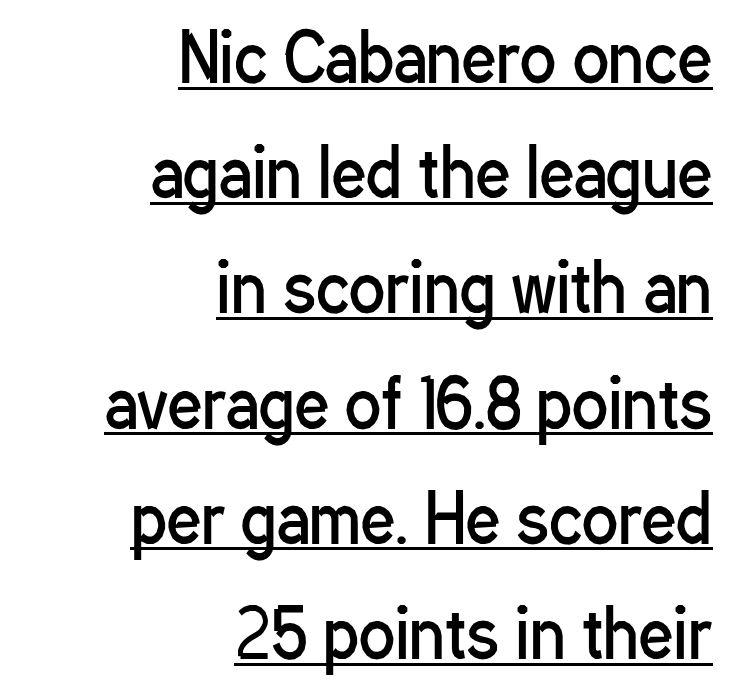
{"serif": "no", "italic": "no", "bold": "no", "weight": "regular", "width": "condensed", "stroke_contrast": "low", "x_height": "medium", "monospaced": "no", "underline": "yes", "align": "right", "line_spacing_ratio": 1.72, "letter_spacing": "normal", "letter_spacing_em": 0.0, "glyph_px": 67}
